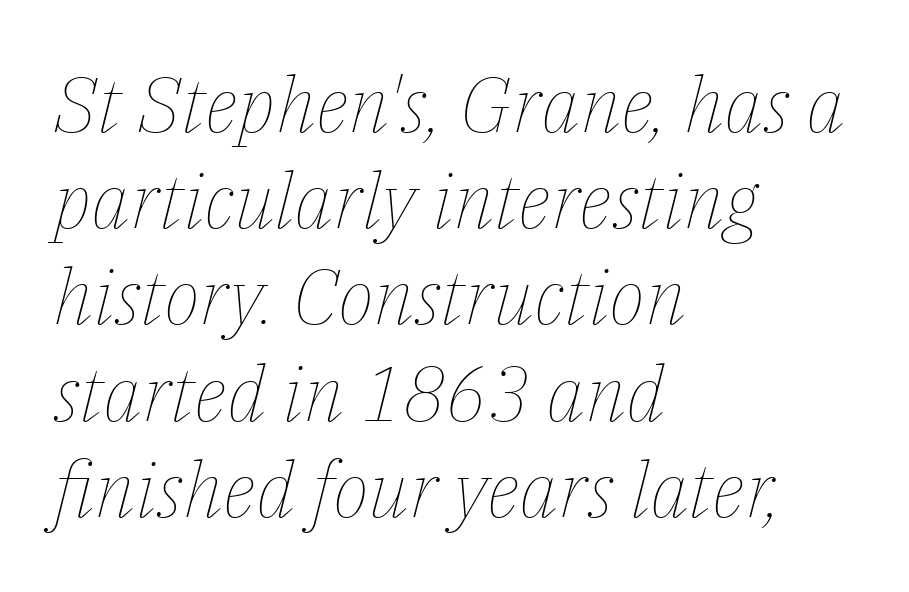
{"italic": "yes", "lean": "right", "slant_degrees": 14, "bold": "no", "weight": "thin", "width": "normal", "stroke_contrast": "low", "x_height": "medium", "monospaced": "no", "underline": "no", "align": "left", "line_spacing": "normal", "line_spacing_ratio": 1.25, "letter_spacing": "normal", "letter_spacing_em": 0.0, "glyph_px": 77}
